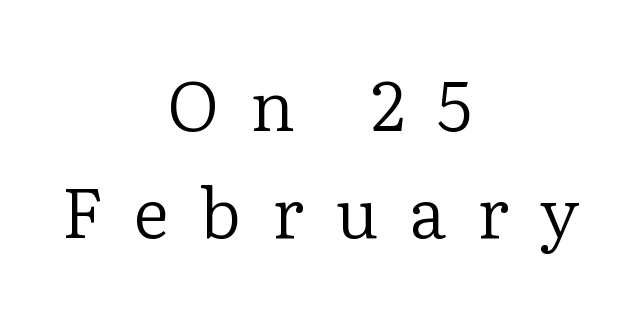
Spacing verdict: proportional, widths tailored to each character. A typesetter would mark this as roman, not italic. Letterform terminals end in serifs throughout the passage. Stroke mass is kept to a normal reading level or below.
